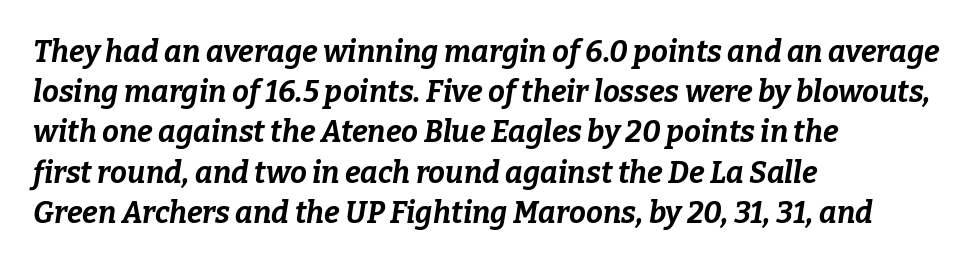
Q: Is the text bold? A: Yes.
Q: Is the text italic (slanted)? A: Yes, it leans right by about 9 degrees.
Q: Is the text underlined? A: No.
Q: How is the paragraph aligned? A: Left-aligned.
Q: Is the spacing between letters normal or unusually wide? A: Normal.
Q: Is the spacing between lines tight, normal or loose? A: Normal.
Q: Width (condensed, normal, or wide)? A: Normal.
Q: Stroke contrast? A: Low.
Q: x-height? A: Medium.
Q: Monospaced? A: No.
